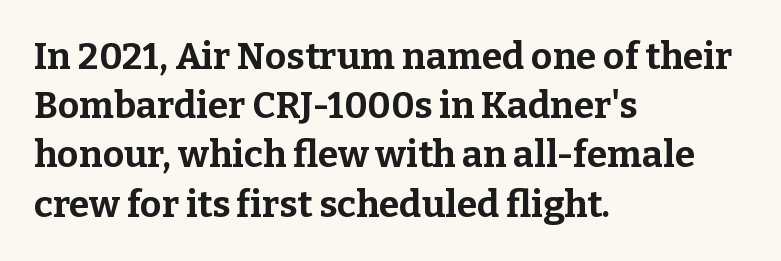
Q: Is the text bold? A: Yes.
Q: Is the text italic (slanted)? A: No, it is upright.
Q: Is the typeface a serif or a sans-serif typeface? A: Serif.
Q: Is the text underlined? A: No.
Q: How is the paragraph aligned? A: Left-aligned.
Q: Is the spacing between letters normal or unusually wide? A: Normal.
Q: Is the spacing between lines tight, normal or loose? A: Normal.
Q: Width (condensed, normal, or wide)? A: Normal.
Q: Stroke contrast? A: Low.
Q: x-height? A: Medium.
Q: Monospaced? A: No.
